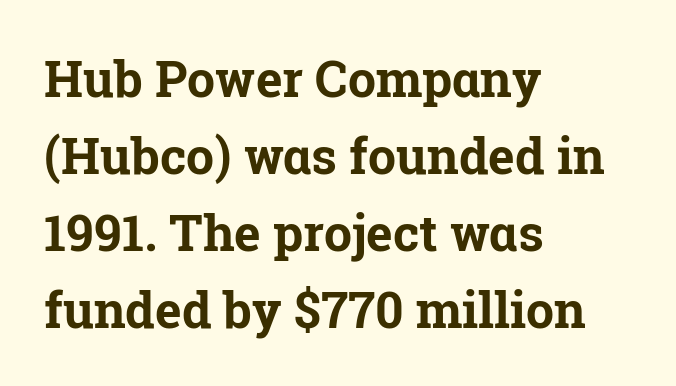
You can tell from the footed stems that serif type was used. The face used here is proportionally spaced, like ordinary book or web type. The typesetter chose a ragged-right arrangement here. Honestly, the row spacing looks completely unremarkable. Bold? Absolutely — the strokes are thick and heavy.
